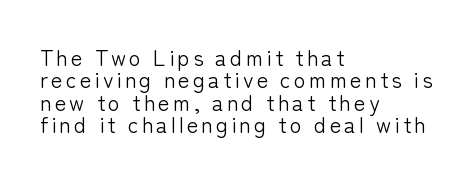
The image shows 22 px text type, upright; set left-aligned, tight line spacing (1.02x), not underlined.
